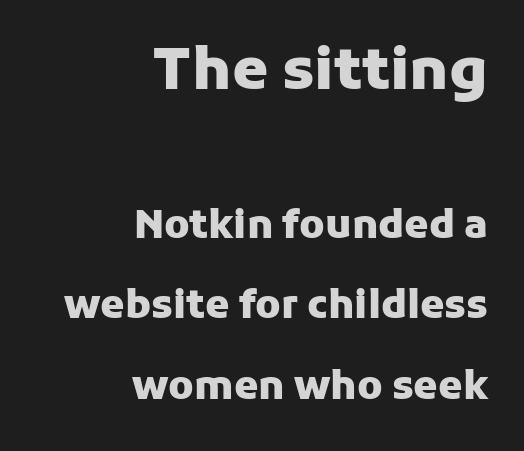
{"serif": "no", "italic": "no", "bold": "yes", "weight": "heavy", "width": "normal", "stroke_contrast": "low", "x_height": "medium", "monospaced": "no", "underline": "no", "align": "right", "line_spacing": "loose", "line_spacing_ratio": 2.06, "letter_spacing": "normal", "letter_spacing_em": 0.0, "larger_block": "first", "size_ratio": 1.49, "glyph_px": 58}
